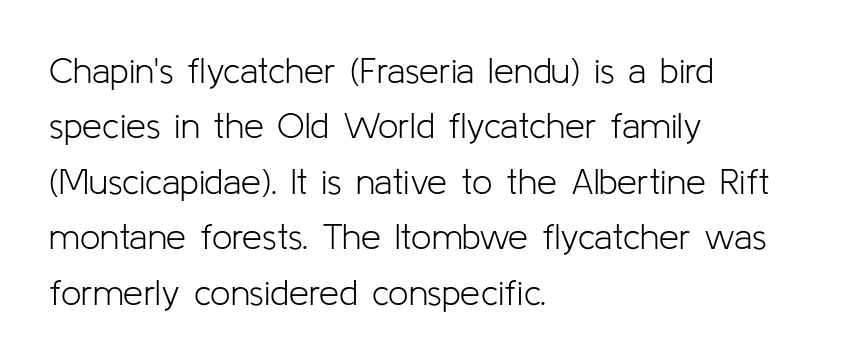
{"serif": "no", "italic": "no", "bold": "no", "weight": "light", "width": "normal", "stroke_contrast": "low", "x_height": "medium", "monospaced": "no", "underline": "no", "align": "left", "line_spacing": "normal", "line_spacing_ratio": 1.54, "letter_spacing": "normal", "letter_spacing_em": 0.0, "glyph_px": 36}
